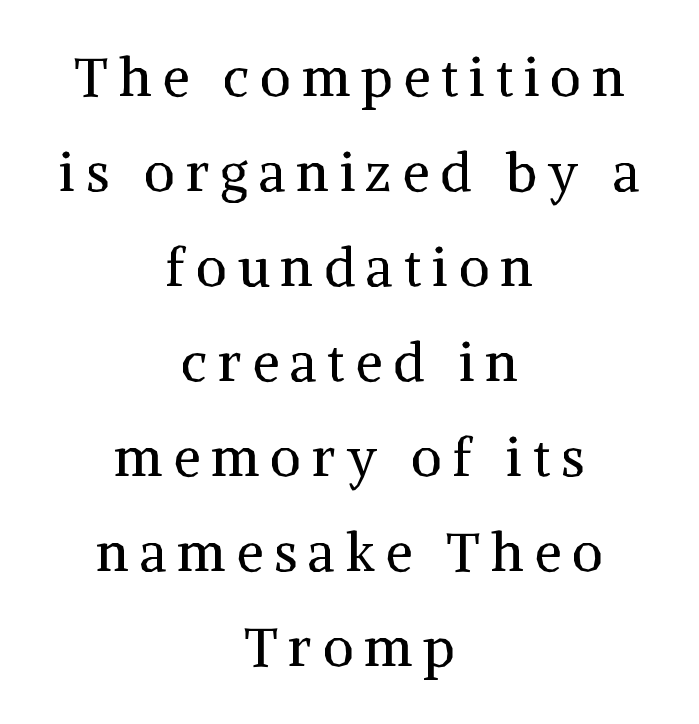
The image shows 54 px regular-weight serif type, upright; set centered, line spacing 1.76x, unusually wide letter spacing (+0.2 em), not underlined; medium stroke contrast and a medium x-height.
